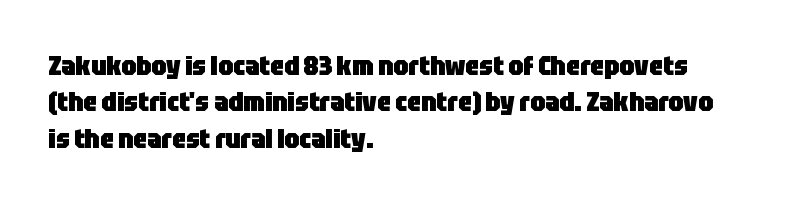
Q: Is the text bold? A: Yes.
Q: Is the text italic (slanted)? A: No, it is upright.
Q: Is the text underlined? A: No.
Q: How is the paragraph aligned? A: Left-aligned.
Q: Is the spacing between letters normal or unusually wide? A: Normal.
Q: Is the spacing between lines tight, normal or loose? A: Normal.
